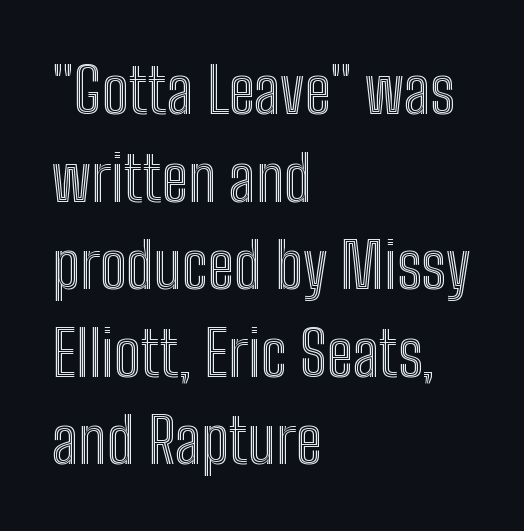
Posture: straight, roman, zero tilt. The text block is weighted toward the left margin, trailing off unevenly rightward. Underlining? Definitely not there. In terms of leading, this rendering sits right in the middle.
